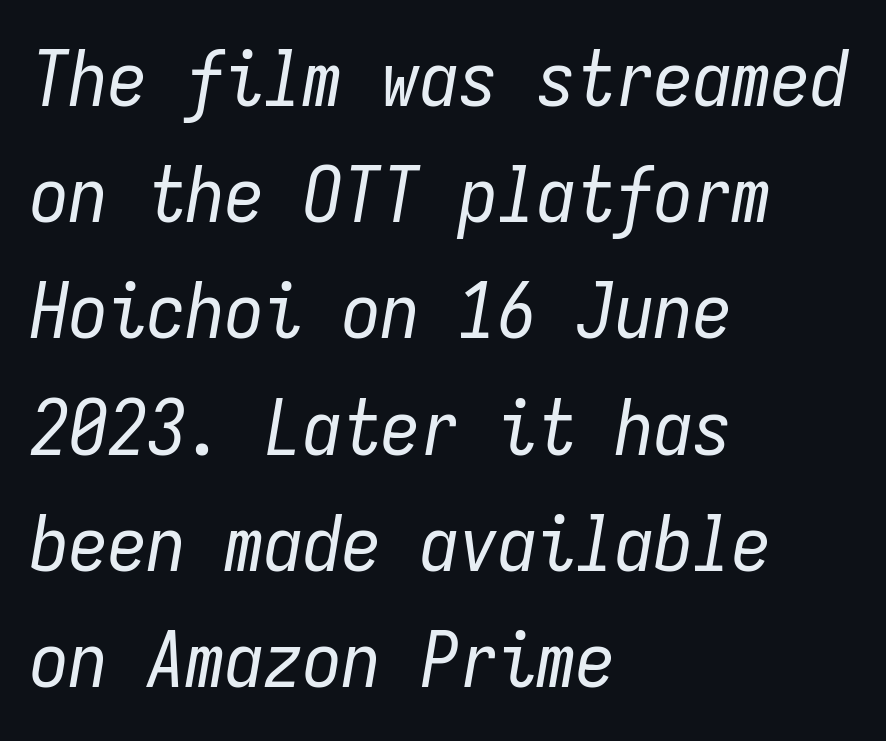
Q: Is the text bold? A: No.
Q: Is the text italic (slanted)? A: Yes, it leans right by about 9 degrees.
Q: Is the text underlined? A: No.
Q: How is the paragraph aligned? A: Left-aligned.
Q: Is the spacing between letters normal or unusually wide? A: Normal.
Q: Is the spacing between lines tight, normal or loose? A: Normal.
Q: Width (condensed, normal, or wide)? A: Condensed.
Q: Stroke contrast? A: Low.
Q: x-height? A: Medium.
Q: Monospaced? A: Yes.
